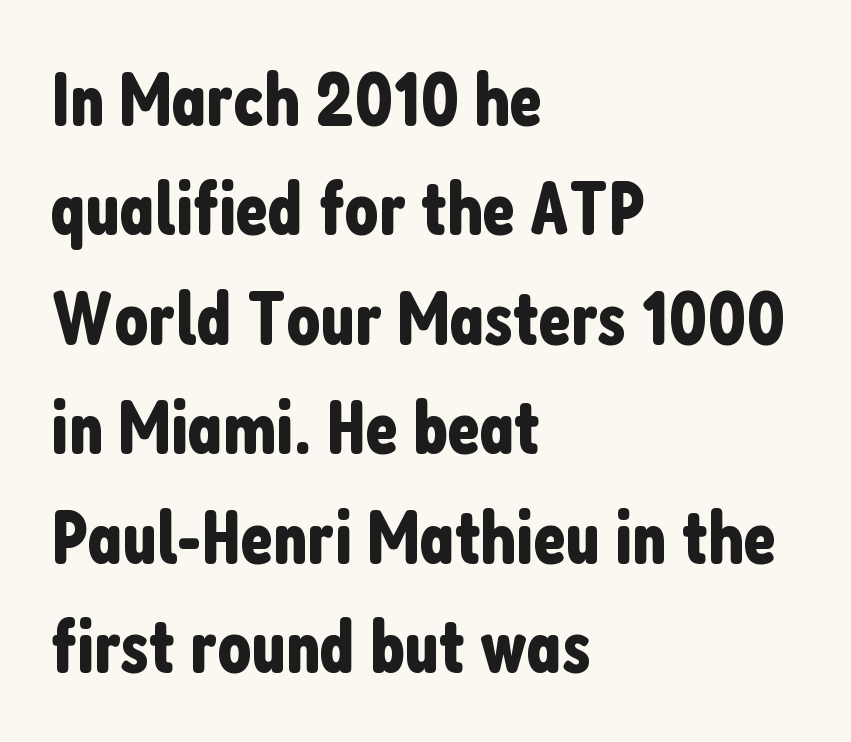
{"serif": "no", "italic": "no", "width": "condensed", "stroke_contrast": "low", "x_height": "medium", "monospaced": "no", "underline": "no", "align": "left", "line_spacing": "normal", "line_spacing_ratio": 1.46, "letter_spacing": "normal", "letter_spacing_em": 0.0, "glyph_px": 75}
